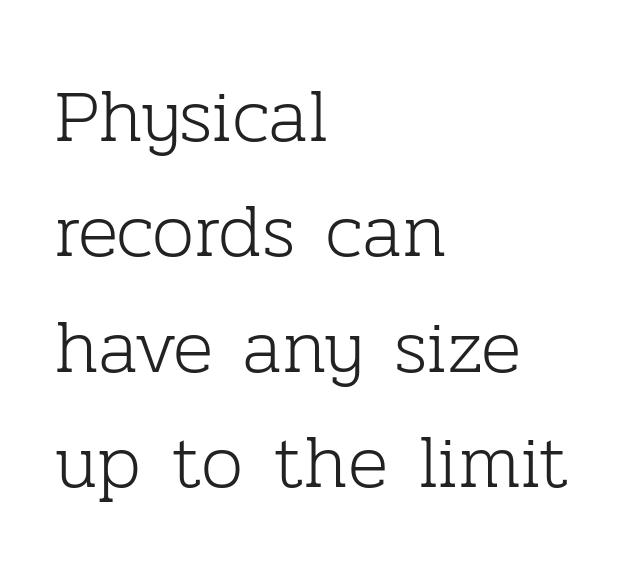
Q: Is the text bold? A: No.
Q: Is the text italic (slanted)? A: No, it is upright.
Q: Is the typeface a serif or a sans-serif typeface? A: Serif.
Q: Is the text underlined? A: No.
Q: How is the paragraph aligned? A: Left-aligned.
Q: Is the spacing between letters normal or unusually wide? A: Normal.
Q: Is the spacing between lines tight, normal or loose? A: Normal.
Q: Width (condensed, normal, or wide)? A: Normal.
Q: Stroke contrast? A: Low.
Q: x-height? A: Medium.
Q: Monospaced? A: No.
